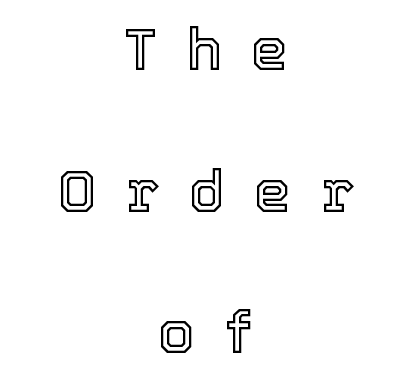
{"italic": "no", "width": "normal", "x_height": "medium", "monospaced": "no", "underline": "no", "align": "center", "line_spacing": "loose", "line_spacing_ratio": 2.4, "letter_spacing": "wide", "letter_spacing_em": 0.5, "glyph_px": 59}
